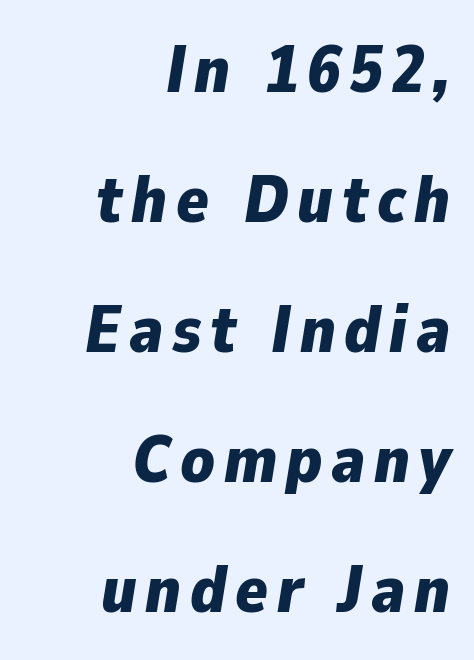
{"italic": "yes", "lean": "right", "slant_degrees": 9, "bold": "yes", "weight": "bold", "width": "normal", "stroke_contrast": "low", "x_height": "medium", "monospaced": "no", "underline": "no", "align": "right", "line_spacing": "loose", "line_spacing_ratio": 1.94, "glyph_px": 67}
